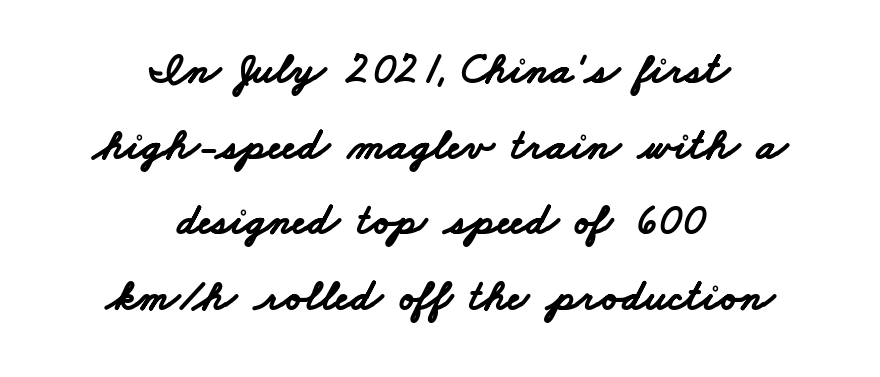
Clear beneath every line of the passage. I'd call this a sans setting — the letters go barefoot. Here the glyphs are tracked normally, forming tight word shapes. Its strokes are broad and dark, the hallmark of bold type. This sample is center-justified, so both line endings float freely. You could not count columns in this text — the font is proportionally spaced.
